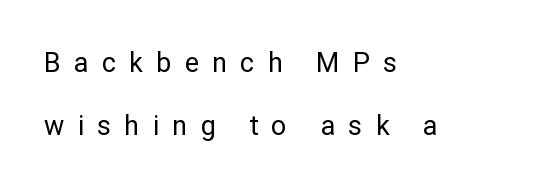
The image shows 27 px text type, upright; set left-aligned, loose line spacing (2.33x), unusually wide letter spacing (+0.49 em), not underlined.
